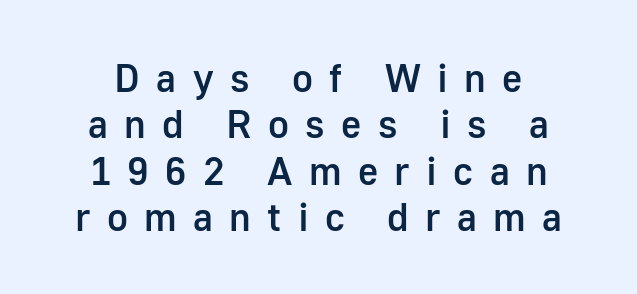
Q: Is the text bold? A: Semi-bold.
Q: Is the text italic (slanted)? A: No, it is upright.
Q: Is the typeface a serif or a sans-serif typeface? A: Sans-serif.
Q: Is the text underlined? A: No.
Q: Is the spacing between letters normal or unusually wide? A: Unusually wide.
Q: Width (condensed, normal, or wide)? A: Normal.
Q: Stroke contrast? A: Low.
Q: x-height? A: Medium.
Q: Monospaced? A: No.
